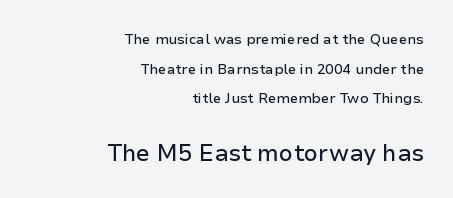
Ordinary non-slanted type is in use. Each new line begins a long way beneath the previous one. Casual observation: everything's shoved over to the right. Look at the tracking — it's just the regular setting, nothing added.
